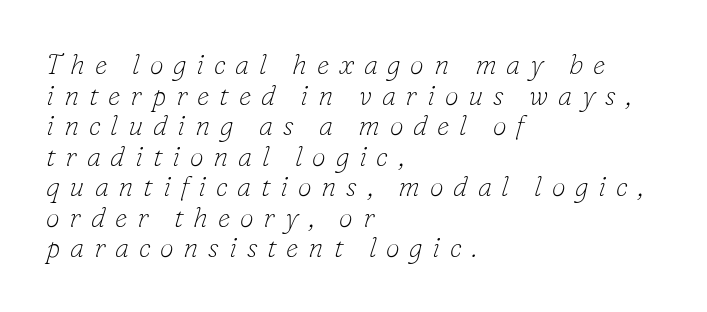
Nothing heavy about these letters — not bold at all. The glyphs in this specimen are seriffed. Underline: absent. This sample has the flowing, uneven cadence of proportional lettering. The tracking reads as deliberately expanded to a designer's eye. Emphasis-style slanted type is in use.
